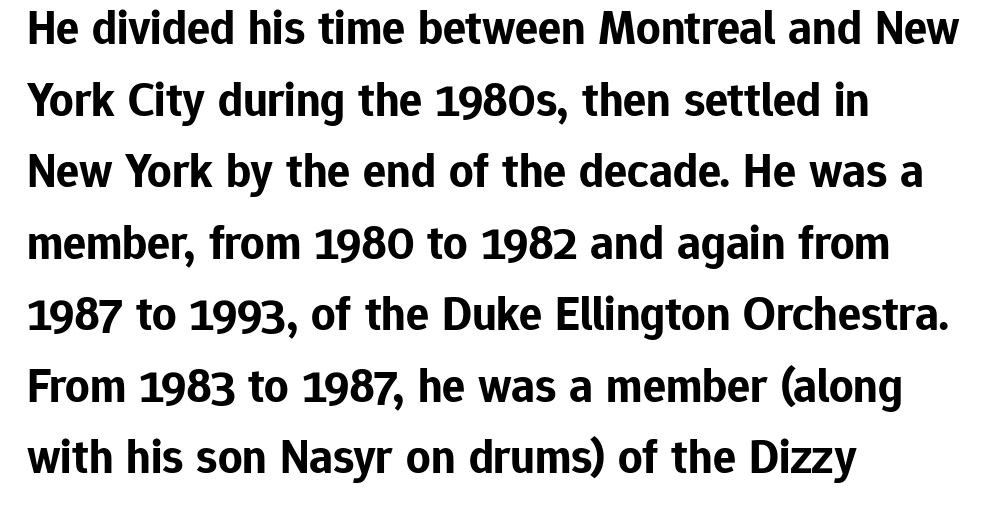
{"serif": "no", "italic": "no", "bold": "yes", "weight": "bold", "width": "normal", "stroke_contrast": "low", "x_height": "medium", "monospaced": "no", "underline": "no", "align": "left", "line_spacing": "normal", "line_spacing_ratio": 1.49, "letter_spacing": "normal", "letter_spacing_em": 0.0, "glyph_px": 48}
